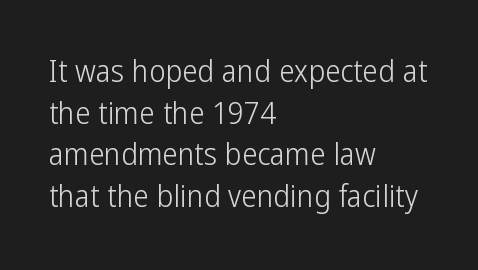
No feet cap the strokes, marking this as sans-serif type. Letters rest on an invisible, unmarked baseline. Horizontal bands of white between lines are of average thickness. Heft: none added — not bold. Tracking here is standard; glyphs follow each other at the usual distance.
